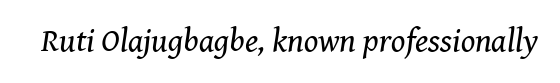
{"serif": "yes", "italic": "yes", "lean": "right", "slant_degrees": 8, "bold": "no", "weight": "regular", "width": "normal", "stroke_contrast": "medium", "x_height": "medium", "monospaced": "no", "underline": "no", "letter_spacing": "normal", "letter_spacing_em": 0.0, "glyph_px": 33}
